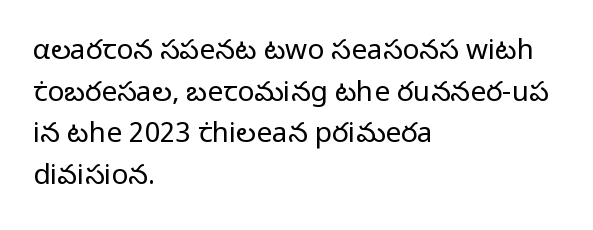
{"serif": "no", "italic": "no", "bold": "no", "weight": "regular", "width": "normal", "stroke_contrast": "low", "x_height": "medium", "monospaced": "no", "underline": "no", "align": "left", "line_spacing": "normal", "line_spacing_ratio": 1.49, "letter_spacing": "normal", "letter_spacing_em": 0.0, "glyph_px": 28}
